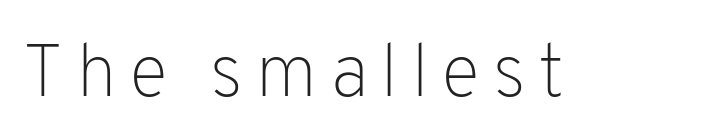
Q: Is the text bold? A: No.
Q: Is the text italic (slanted)? A: No, it is upright.
Q: Is the typeface a serif or a sans-serif typeface? A: Sans-serif.
Q: Is the text underlined? A: No.
Q: Width (condensed, normal, or wide)? A: Normal.
Q: Stroke contrast? A: Low.
Q: x-height? A: Medium.
Q: Monospaced? A: No.
